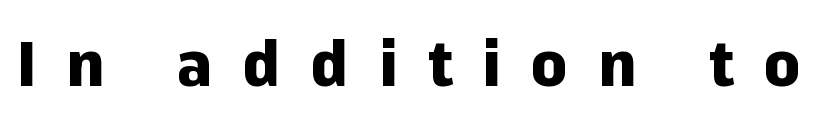
Q: Is the text bold? A: Yes.
Q: Is the text italic (slanted)? A: No, it is upright.
Q: Is the typeface a serif or a sans-serif typeface? A: Sans-serif.
Q: Is the text underlined? A: No.
Q: Is the spacing between letters normal or unusually wide? A: Unusually wide.
Q: Width (condensed, normal, or wide)? A: Normal.
Q: Stroke contrast? A: Low.
Q: x-height? A: Medium.
Q: Monospaced? A: No.
